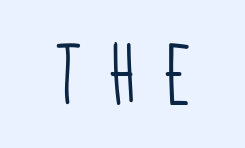
The image shows 61 px light, condensed sans-serif type; set unusually wide letter spacing (+0.42 em), not underlined; low stroke contrast and a large x-height.
